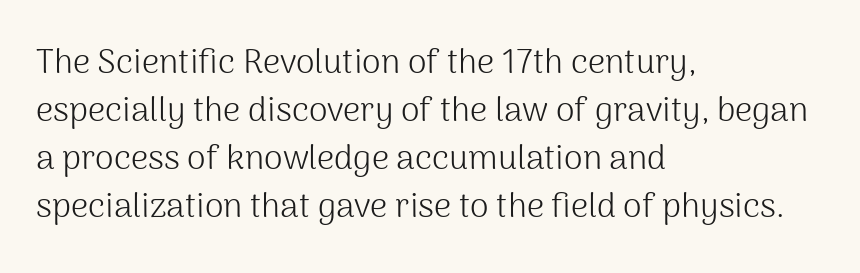
{"serif": "no", "italic": "no", "bold": "no", "weight": "light", "width": "normal", "stroke_contrast": "medium", "x_height": "medium", "monospaced": "no", "underline": "no", "align": "left", "line_spacing": "normal", "line_spacing_ratio": 1.41, "letter_spacing": "normal", "letter_spacing_em": 0.0, "glyph_px": 34}
